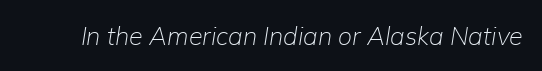
How are the letters spaced? Ordinarily, with no added tracking. Letters have the restrained weight of plain body copy at most. The specimen omits any rule beneath the text block's lines. Slanted lettering throughout.
